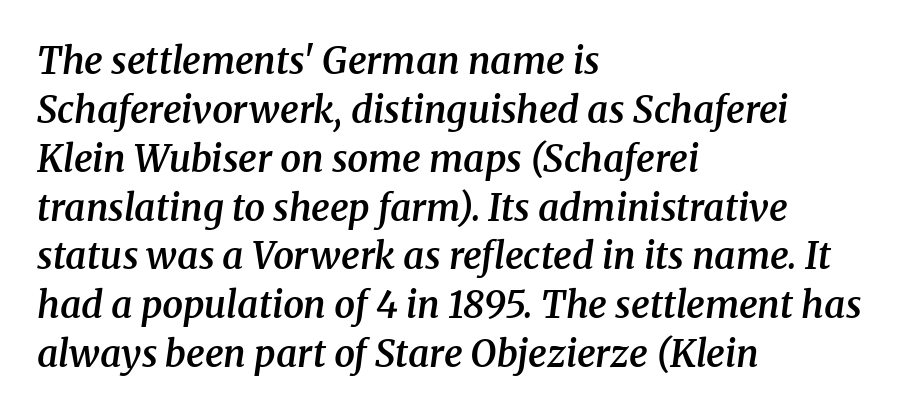
Q: Is the text bold? A: Semi-bold.
Q: Is the text italic (slanted)? A: Yes, it leans right by about 8 degrees.
Q: Is the typeface a serif or a sans-serif typeface? A: Serif.
Q: Is the text underlined? A: No.
Q: How is the paragraph aligned? A: Left-aligned.
Q: Is the spacing between letters normal or unusually wide? A: Normal.
Q: Is the spacing between lines tight, normal or loose? A: Normal.
Q: Width (condensed, normal, or wide)? A: Normal.
Q: Stroke contrast? A: Medium.
Q: x-height? A: Medium.
Q: Monospaced? A: No.
